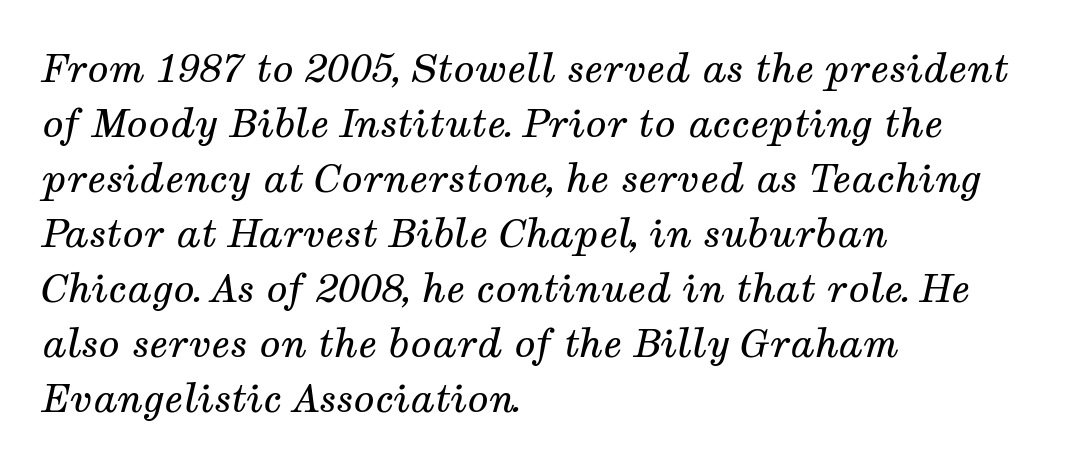
Q: Is the text bold? A: No.
Q: Is the text italic (slanted)? A: Yes, it leans right by about 12 degrees.
Q: Is the typeface a serif or a sans-serif typeface? A: Serif.
Q: Is the text underlined? A: No.
Q: How is the paragraph aligned? A: Left-aligned.
Q: Is the spacing between letters normal or unusually wide? A: Normal.
Q: Is the spacing between lines tight, normal or loose? A: Normal.
Q: Width (condensed, normal, or wide)? A: Normal.
Q: Stroke contrast? A: Medium.
Q: x-height? A: Medium.
Q: Monospaced? A: No.
